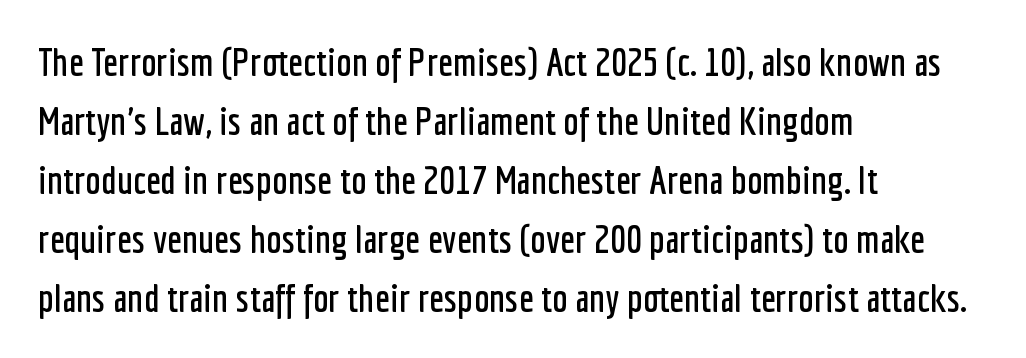
The image shows 39 px condensed sans-serif type, upright; set left-aligned, normal line spacing (1.51x), normal letter spacing, not underlined; low stroke contrast and a medium x-height.
